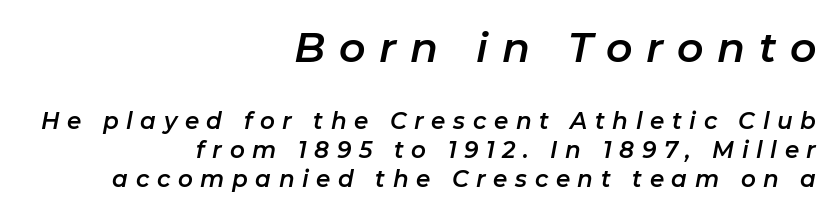
{"italic": "yes", "lean": "right", "slant_degrees": 11, "width": "normal", "stroke_contrast": "low", "x_height": "medium", "monospaced": "no", "underline": "no", "align": "right", "line_spacing": "normal", "line_spacing_ratio": 1.26, "letter_spacing": "wide", "letter_spacing_em": 0.33, "larger_block": "first", "size_ratio": 1.78, "glyph_px": 41}
